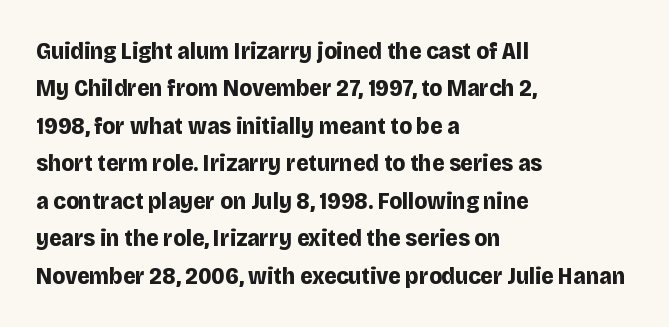
Q: Is the text bold? A: Yes.
Q: Is the text italic (slanted)? A: No, it is upright.
Q: Is the text underlined? A: No.
Q: How is the paragraph aligned? A: Left-aligned.
Q: Is the spacing between letters normal or unusually wide? A: Normal.
Q: Is the spacing between lines tight, normal or loose? A: Normal.
